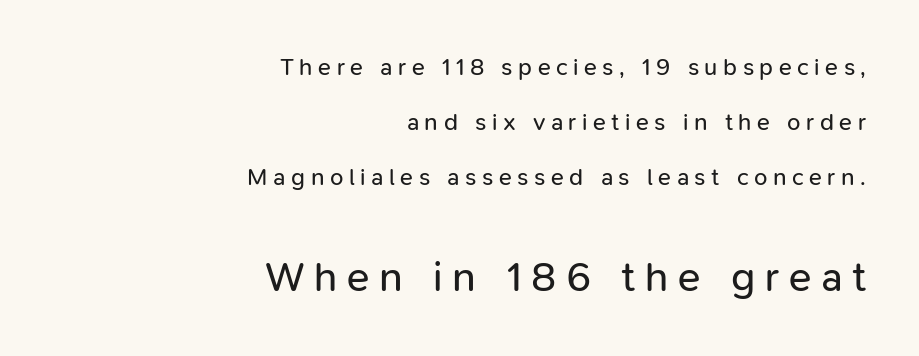
Layout note: lines flush right. Italic? Not at all — the glyphs are vertical. Each letter's strokes conclude bluntly, with no projecting serifs. Spacing verdict: proportional, widths tailored to each character. Each new line begins a long way beneath the previous one.
